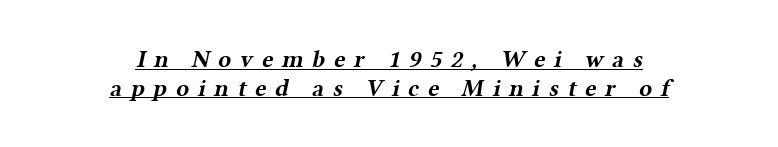
The image shows 24 px bold type; set centered, line spacing 1.19x, unusually wide letter spacing (+0.36 em), underlined.
